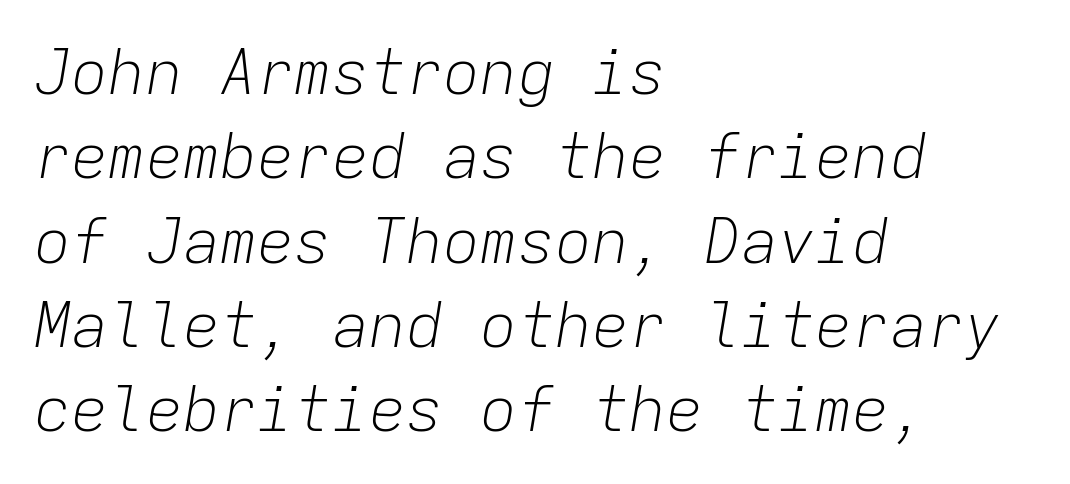
The space between consecutive lines is moderate. No letter is thick-stroked: the sample isn't bold. Is this a fixed-width face? Yes — each glyph sits in an identical cell. Default kerning and tracking; the words read as compact shapes. Type without underlining.
